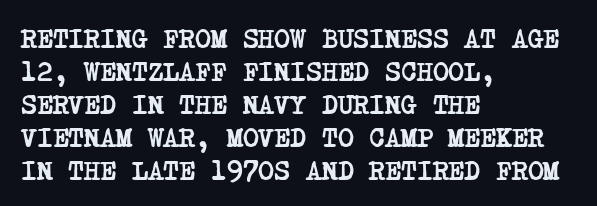
Q: Is the text bold? A: Yes.
Q: Is the text underlined? A: No.
Q: How is the paragraph aligned? A: Left-aligned.
Q: Is the spacing between letters normal or unusually wide? A: Normal.
